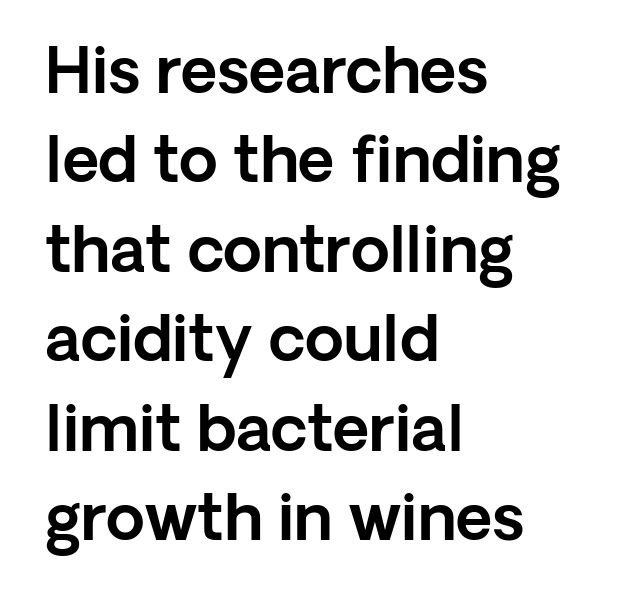
{"serif": "no", "italic": "no", "width": "normal", "x_height": "medium", "monospaced": "no", "underline": "no", "align": "left", "line_spacing": "normal", "line_spacing_ratio": 1.42, "letter_spacing": "normal", "letter_spacing_em": 0.0, "glyph_px": 63}
